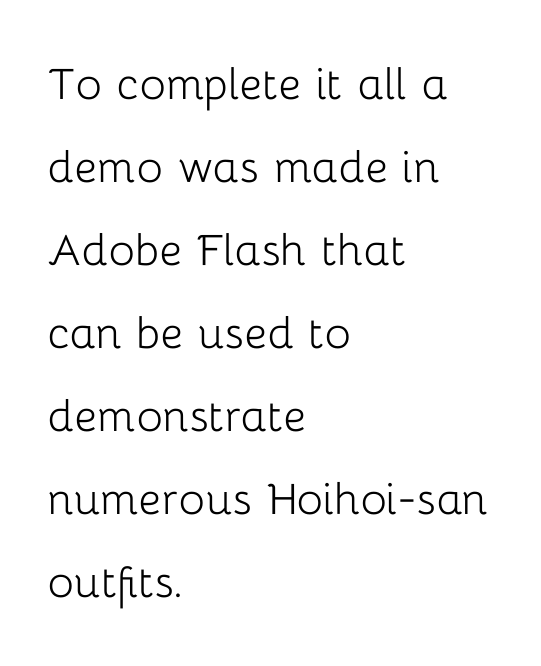
{"serif": "no", "italic": "no", "bold": "no", "weight": "light", "width": "normal", "stroke_contrast": "low", "x_height": "medium", "monospaced": "no", "underline": "no", "align": "left", "line_spacing": "normal", "line_spacing_ratio": 1.51, "letter_spacing": "normal", "letter_spacing_em": 0.0, "glyph_px": 55}
